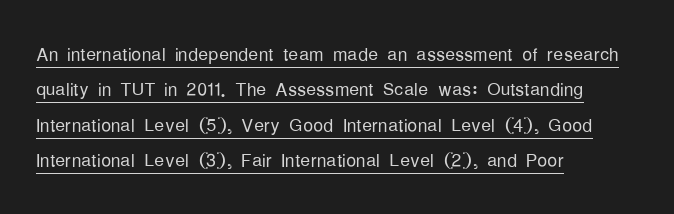
Q: Is the text bold? A: No.
Q: Is the text italic (slanted)? A: No, it is upright.
Q: Is the text underlined? A: Yes.
Q: How is the paragraph aligned? A: Left-aligned.
Q: Is the spacing between letters normal or unusually wide? A: Normal.
Q: Is the spacing between lines tight, normal or loose? A: Normal.
